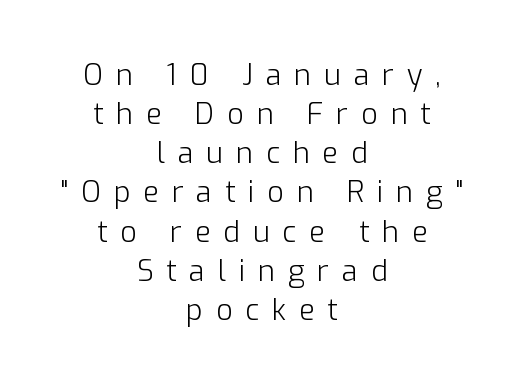
The image shows 29 px light sans-serif type, upright; set centered, normal line spacing (1.35x), unusually wide letter spacing (+0.44 em), not underlined; low stroke contrast and a medium x-height.
